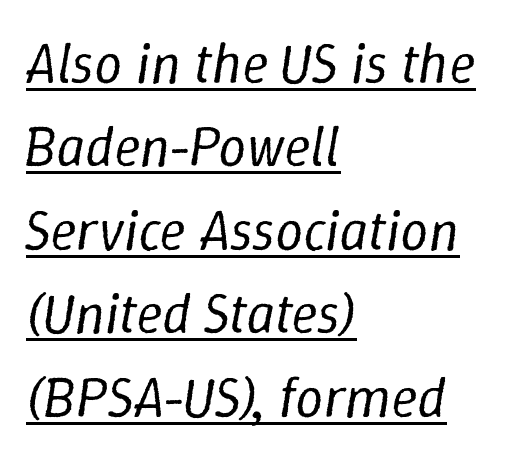
Looking at the ascenders, they clearly lean. The letters advance in unequal steps, a hallmark of proportional type. The gaps between neighbouring characters are ordinary and unremarkable. Letters have the restrained weight of plain body copy at most. This rendering uses left alignment, leaving the right contour irregular. Normally led — the rows are evenly, conventionally spaced.
